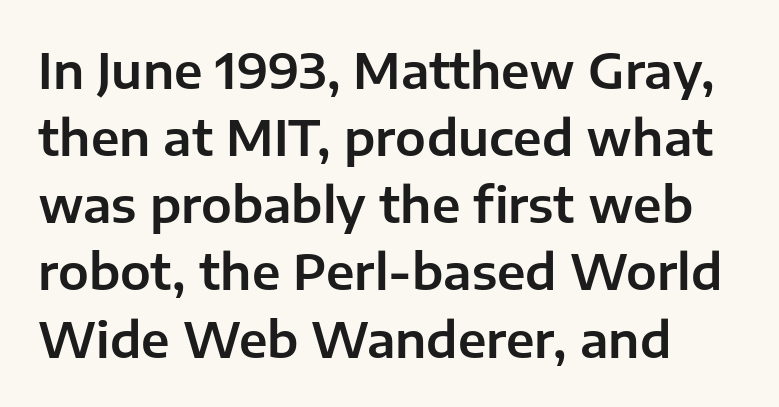
The image shows 49 px sans-serif type, upright; set normal line spacing (1.37x), normal letter spacing, not underlined; low stroke contrast and a medium x-height.
